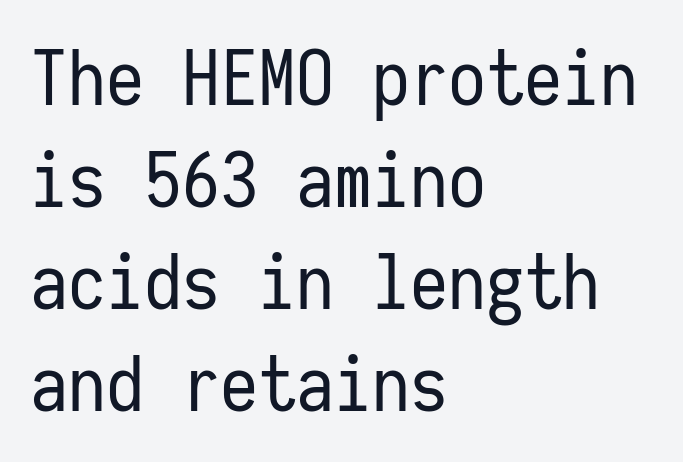
{"serif": "no", "italic": "no", "bold": "no", "weight": "regular", "width": "condensed", "stroke_contrast": "low", "x_height": "medium", "monospaced": "yes", "underline": "no", "align": "left", "line_spacing": "normal", "line_spacing_ratio": 1.34, "letter_spacing": "normal", "letter_spacing_em": 0.0, "glyph_px": 76}
